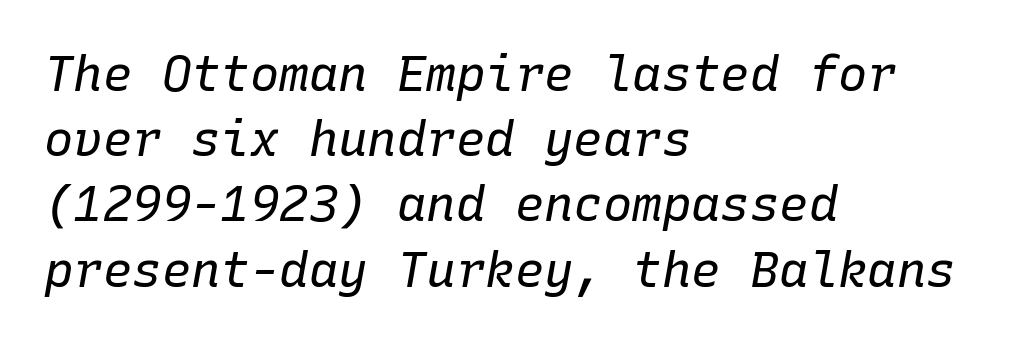
{"italic": "yes", "lean": "right", "slant_degrees": 10, "bold": "no", "weight": "regular", "width": "normal", "stroke_contrast": "low", "x_height": "medium", "monospaced": "yes", "underline": "no", "align": "left", "line_spacing": "normal", "line_spacing_ratio": 1.33, "letter_spacing": "normal", "letter_spacing_em": 0.0, "glyph_px": 49}
